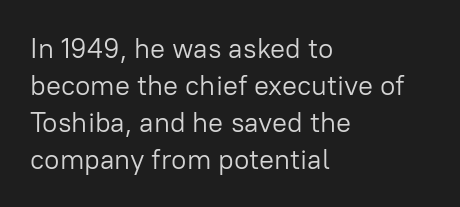
Descenders are the only things crossing below the line. The setting favours the left margin, as ordinary paragraphs usually do. The strokes are not fattened; the text isn't bold. Inter-character spacing is left at the font's built-in metrics.
